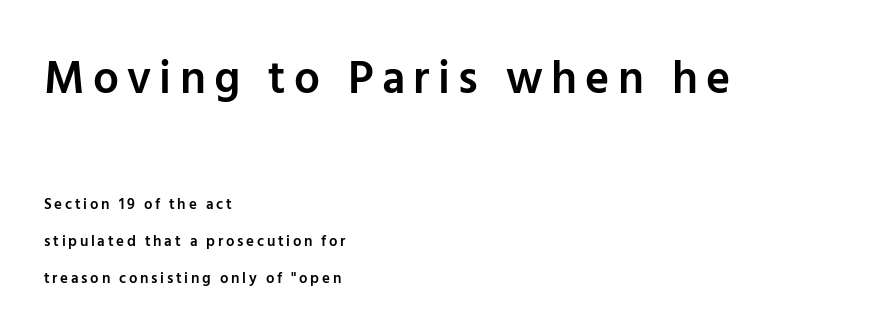
Q: Is the text bold? A: Semi-bold.
Q: Is the text italic (slanted)? A: No, it is upright.
Q: Is the typeface a serif or a sans-serif typeface? A: Sans-serif.
Q: Is the text underlined? A: No.
Q: How is the paragraph aligned? A: Left-aligned.
Q: Is the spacing between lines tight, normal or loose? A: Loose.
Q: Which block of text is set in a larger size, the first (top) or the second (bottom)? A: The first (top) one.
Q: Width (condensed, normal, or wide)? A: Normal.
Q: Stroke contrast? A: Low.
Q: x-height? A: Medium.
Q: Monospaced? A: No.
